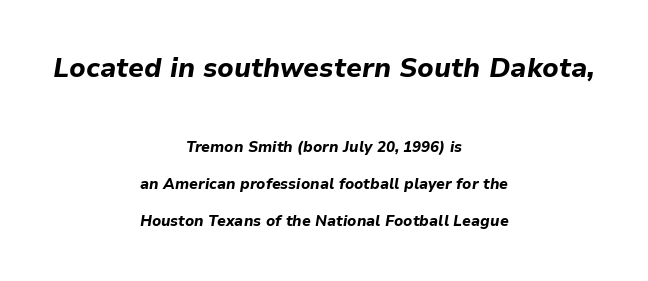
Q: Is the text bold? A: Yes.
Q: Is the text italic (slanted)? A: Yes, it leans right by about 9 degrees.
Q: Is the text underlined? A: No.
Q: How is the paragraph aligned? A: Centered.
Q: Is the spacing between letters normal or unusually wide? A: Normal.
Q: Is the spacing between lines tight, normal or loose? A: Loose.
Q: Which block of text is set in a larger size, the first (top) or the second (bottom)? A: The first (top) one.
